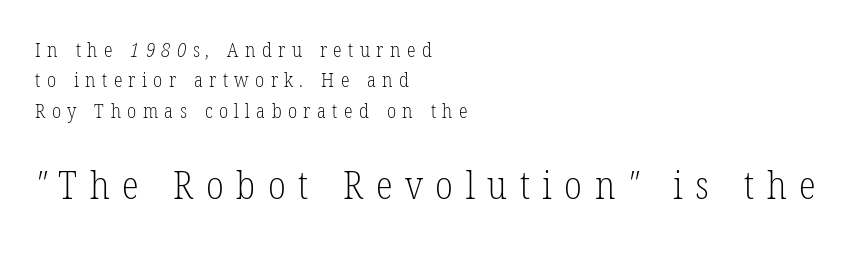
{"serif": "yes", "bold": "no", "weight": "light", "width": "condensed", "stroke_contrast": "low", "x_height": "medium", "monospaced": "no", "underline": "no", "align": "left", "line_spacing": "normal", "line_spacing_ratio": 1.52, "letter_spacing": "wide", "letter_spacing_em": 0.32, "larger_block": "second", "size_ratio": 1.95, "glyph_px": 39}
